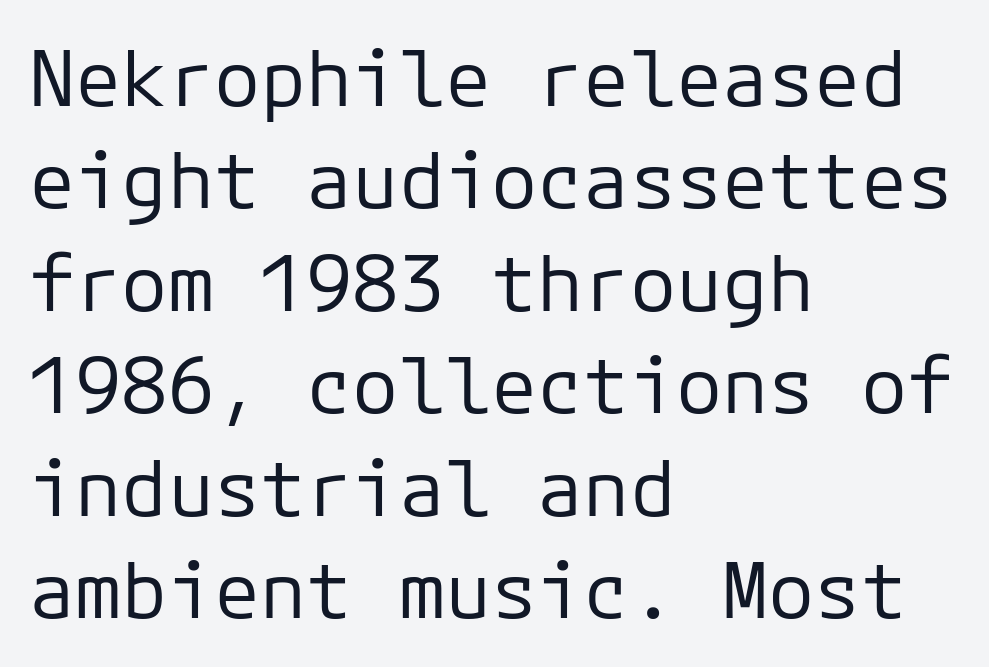
In terms of letterform style, serifs are entirely absent. Each letter, wide or thin by design, is forced into the same width here. The weight would be labelled regular, book, light, or lighter still. Horizontal bands of white between lines are of average thickness. Descenders hang freely into open space.
